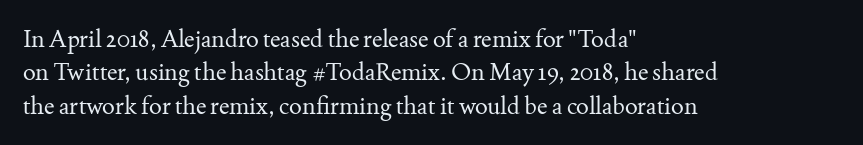
The image shows 24 px text type, upright; set left-aligned, normal line spacing (1.39x), normal letter spacing, not underlined.
